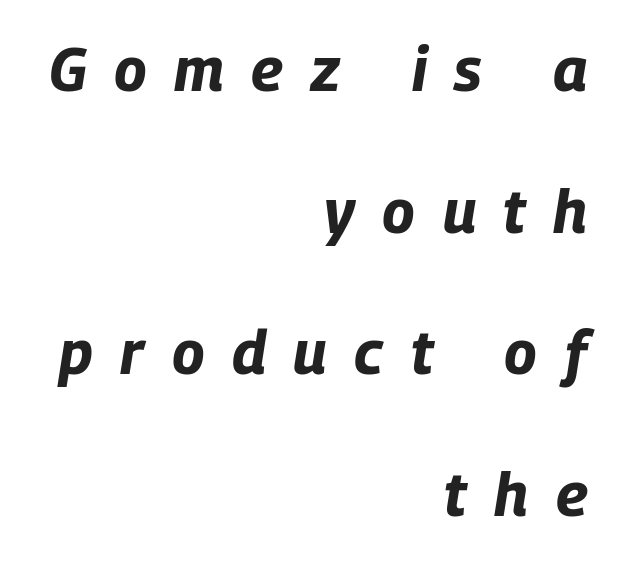
Q: Is the text bold? A: Yes.
Q: Is the text italic (slanted)? A: Yes, it leans right by about 9 degrees.
Q: Is the text underlined? A: No.
Q: How is the paragraph aligned? A: Right-aligned.
Q: Is the spacing between letters normal or unusually wide? A: Unusually wide.
Q: Is the spacing between lines tight, normal or loose? A: Loose.
Q: Width (condensed, normal, or wide)? A: Condensed.
Q: Stroke contrast? A: Low.
Q: x-height? A: Large.
Q: Monospaced? A: No.
